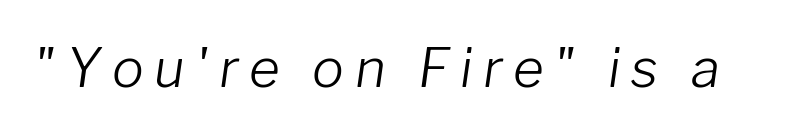
An italicized treatment has been applied to the whole sample. Substantial extra tracking has been applied to these lines. Weight: not bold — regular or lighter. Spacing verdict: proportional, widths tailored to each character. The space beneath each line is pristine and unruled.
